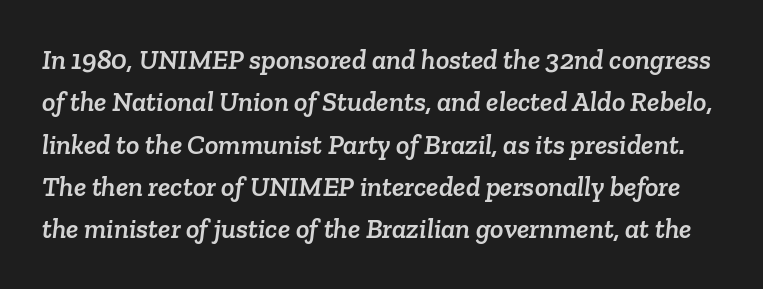
The letters advance in unequal steps, a hallmark of proportional type. Unlike a clean sans, this face finishes its strokes with serifs. This rendering leaves character spacing at its baseline value. If you measured baseline to baseline, you'd find a middling distance.
